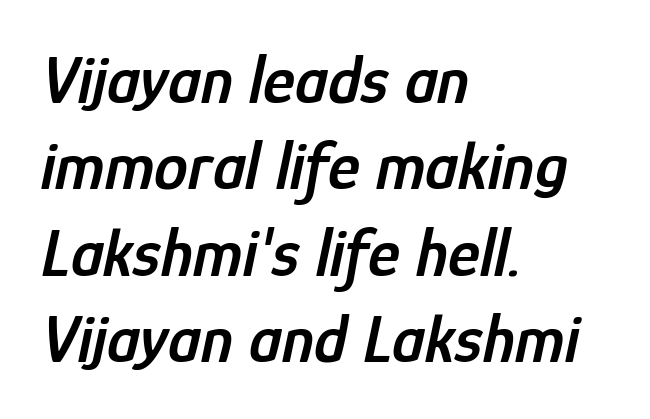
Q: Is the text bold? A: Semi-bold.
Q: Is the text italic (slanted)? A: Yes, it leans right by about 12 degrees.
Q: Is the text underlined? A: No.
Q: How is the paragraph aligned? A: Left-aligned.
Q: Is the spacing between letters normal or unusually wide? A: Normal.
Q: Is the spacing between lines tight, normal or loose? A: Normal.
Q: Width (condensed, normal, or wide)? A: Condensed.
Q: Stroke contrast? A: Low.
Q: x-height? A: Medium.
Q: Monospaced? A: No.
